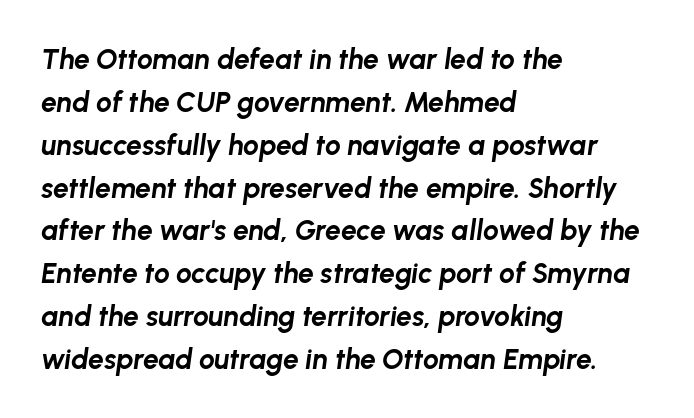
The image shows 28 px bold type, italic (leaning right); set left-aligned, normal line spacing (1.53x), normal letter spacing, not underlined; low stroke contrast and a medium x-height.
